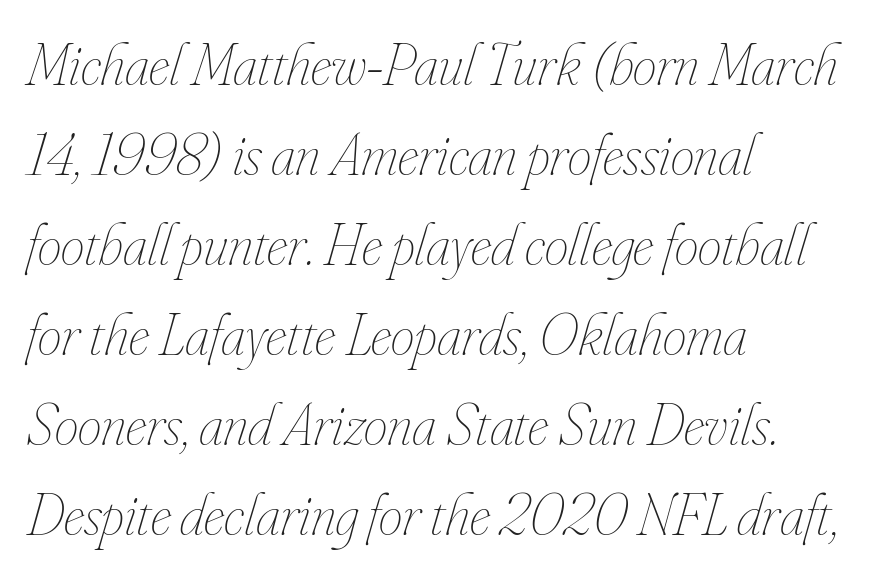
The image shows 60 px thin, condensed type, italic (leaning right); set left-aligned, normal line spacing (1.5x), normal letter spacing, not underlined; low stroke contrast and a small x-height.
